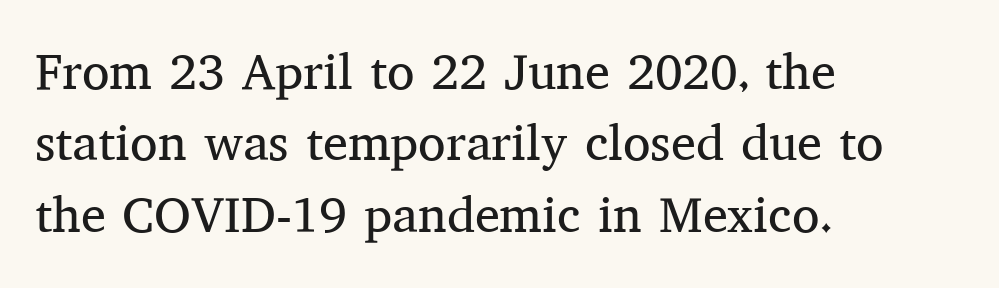
{"serif": "yes", "italic": "no", "bold": "no", "weight": "regular", "width": "normal", "stroke_contrast": "medium", "x_height": "medium", "monospaced": "no", "underline": "no", "align": "left", "line_spacing": "normal", "line_spacing_ratio": 1.43, "letter_spacing": "normal", "letter_spacing_em": 0.0, "glyph_px": 50}
